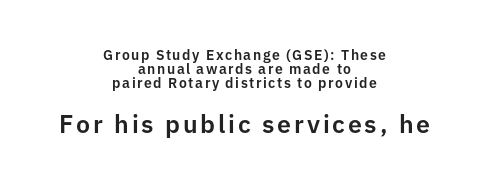
The image shows 25 px text type, upright; set centered, tight line spacing (1.0x), not underlined; the second (bottom) block is 1.79x larger.
